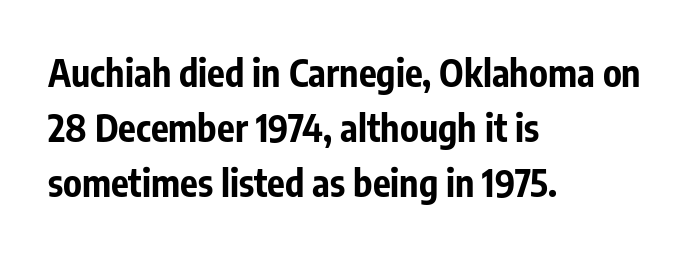
The image shows 37 px bold, condensed sans-serif type, upright; set left-aligned, normal line spacing (1.48x), normal letter spacing, not underlined; low stroke contrast and a medium x-height.
